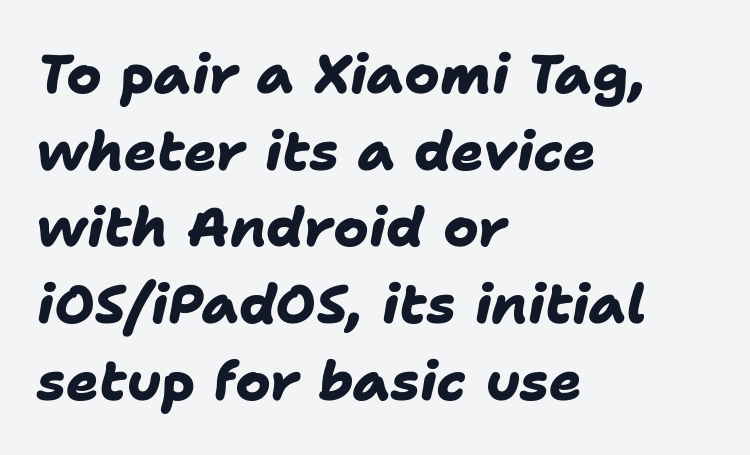
Typesetter's note: full bold, strokes at maximum text heaviness. No feet cap the strokes, marking this as sans-serif type. The rendering uses a moderate line-height, typical for paragraphs. The letters advance in unequal steps, a hallmark of proportional type.
